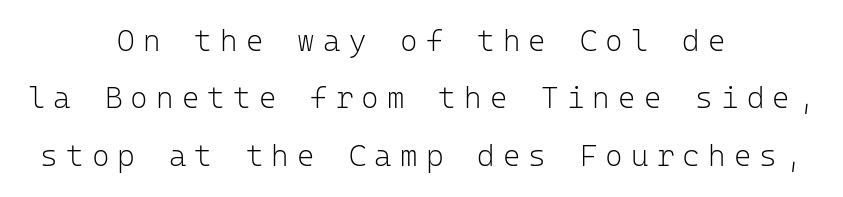
Q: Is the text bold? A: No.
Q: Is the text italic (slanted)? A: No, it is upright.
Q: Is the typeface a serif or a sans-serif typeface? A: Sans-serif.
Q: Is the text underlined? A: No.
Q: How is the paragraph aligned? A: Centered.
Q: Is the spacing between letters normal or unusually wide? A: Unusually wide.
Q: Is the spacing between lines tight, normal or loose? A: Loose.
Q: Width (condensed, normal, or wide)? A: Normal.
Q: Stroke contrast? A: Low.
Q: x-height? A: Medium.
Q: Monospaced? A: Yes.
